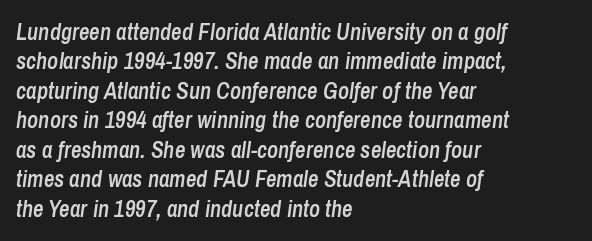
Q: Is the text bold? A: Semi-bold.
Q: Is the text italic (slanted)? A: Yes, it leans right by about 8 degrees.
Q: Is the text underlined? A: No.
Q: How is the paragraph aligned? A: Left-aligned.
Q: Is the spacing between letters normal or unusually wide? A: Normal.
Q: Is the spacing between lines tight, normal or loose? A: Normal.
